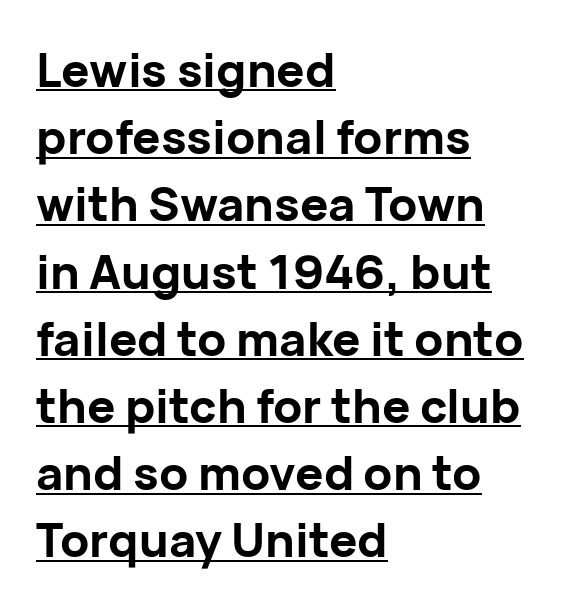
Bold? Absolutely — the strokes are thick and heavy. Leading matches the norm, producing a regular column. The setting favours the left margin, as ordinary paragraphs usually do. Varying glyph widths throughout — classic text-font behaviour. The letters stand upright; this is a roman face. A typesetter would call this zero additional tracking.
